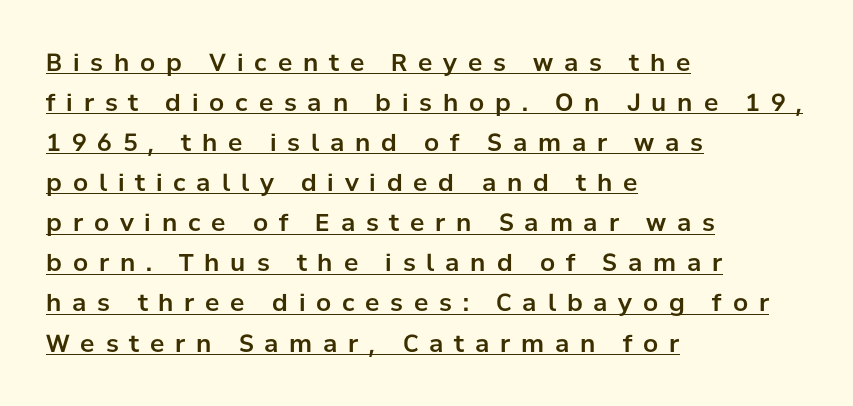
Each new line begins a customary step beneath the previous one. Does the lettering tilt? It doesn't — this is upright. In designer terms, the underline attribute is active on this setting. Is the block centered? No — it sits flush against the left margin. Someone cranked the tracking dial way up on this one.
